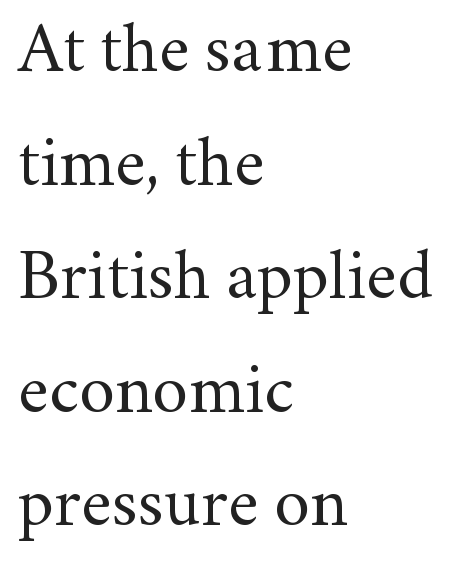
Q: Is the text bold? A: No.
Q: Is the text italic (slanted)? A: No, it is upright.
Q: Is the typeface a serif or a sans-serif typeface? A: Serif.
Q: Is the text underlined? A: No.
Q: How is the paragraph aligned? A: Left-aligned.
Q: Is the spacing between letters normal or unusually wide? A: Normal.
Q: Is the spacing between lines tight, normal or loose? A: Normal.
Q: Width (condensed, normal, or wide)? A: Normal.
Q: Stroke contrast? A: Medium.
Q: x-height? A: Small.
Q: Monospaced? A: No.
